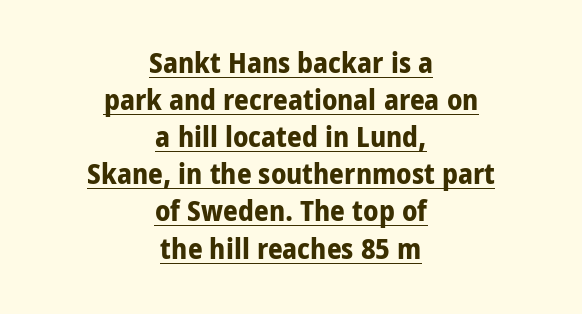
Q: Is the text bold? A: Yes.
Q: Is the text italic (slanted)? A: No, it is upright.
Q: Is the typeface a serif or a sans-serif typeface? A: Sans-serif.
Q: Is the text underlined? A: Yes.
Q: How is the paragraph aligned? A: Centered.
Q: Is the spacing between letters normal or unusually wide? A: Normal.
Q: Is the spacing between lines tight, normal or loose? A: Normal.
Q: Width (condensed, normal, or wide)? A: Condensed.
Q: Stroke contrast? A: Low.
Q: x-height? A: Large.
Q: Monospaced? A: No.
